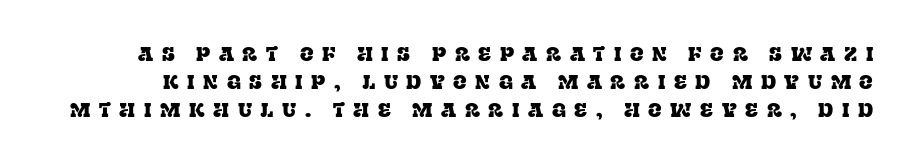
The image shows 20 px text type, upright; set normal line spacing (1.41x), unusually wide letter spacing (+0.43 em), not underlined.
